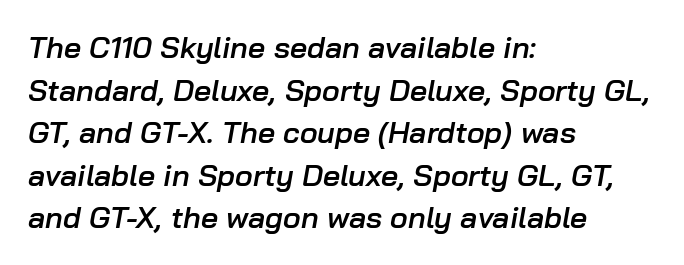
The image shows 30 px semibold type, italic (leaning right); set left-aligned, normal line spacing (1.42x), normal letter spacing, not underlined; low stroke contrast and a medium x-height.
